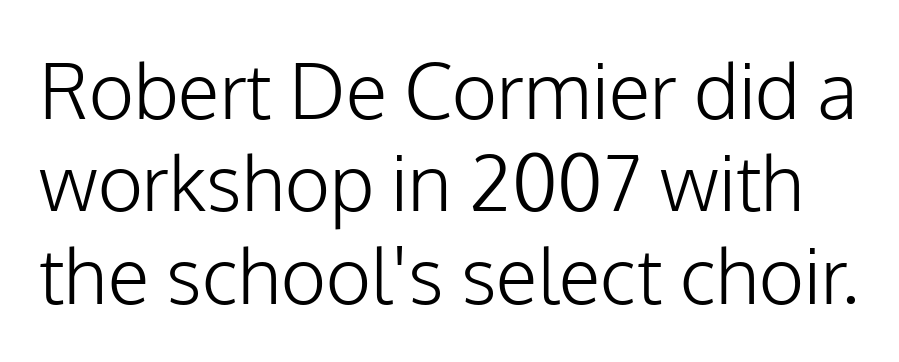
The image shows 77 px light sans-serif type, upright; set line spacing 1.2x, normal letter spacing, not underlined; low stroke contrast and a medium x-height.
